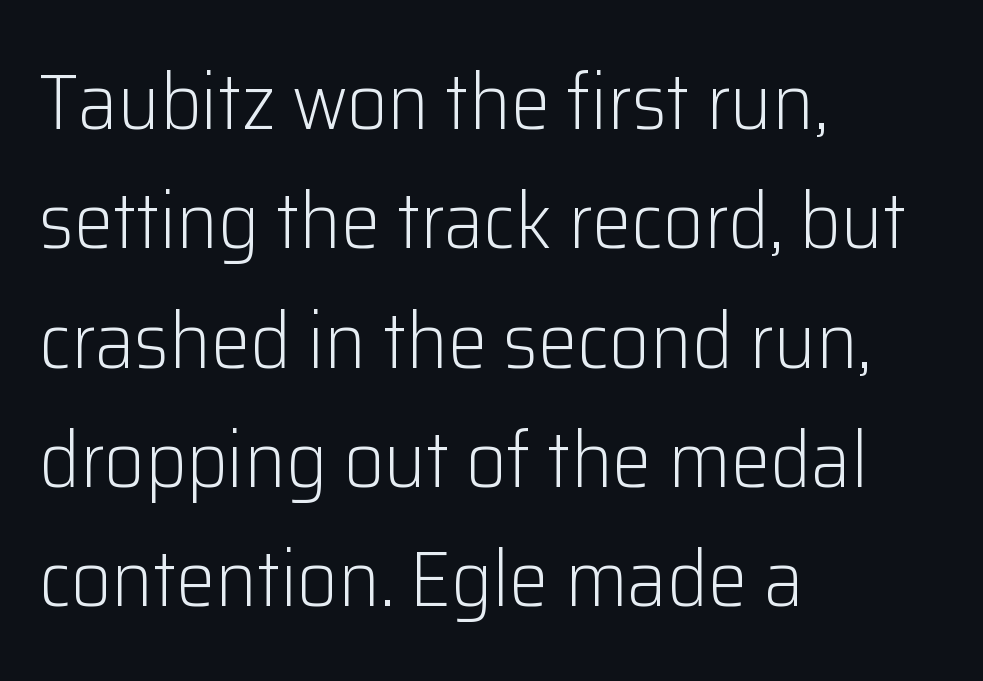
Q: Is the text bold? A: No.
Q: Is the text italic (slanted)? A: No, it is upright.
Q: Is the typeface a serif or a sans-serif typeface? A: Sans-serif.
Q: Is the text underlined? A: No.
Q: How is the paragraph aligned? A: Left-aligned.
Q: Is the spacing between letters normal or unusually wide? A: Normal.
Q: Is the spacing between lines tight, normal or loose? A: Normal.
Q: Width (condensed, normal, or wide)? A: Normal.
Q: Stroke contrast? A: Low.
Q: x-height? A: Medium.
Q: Monospaced? A: No.
